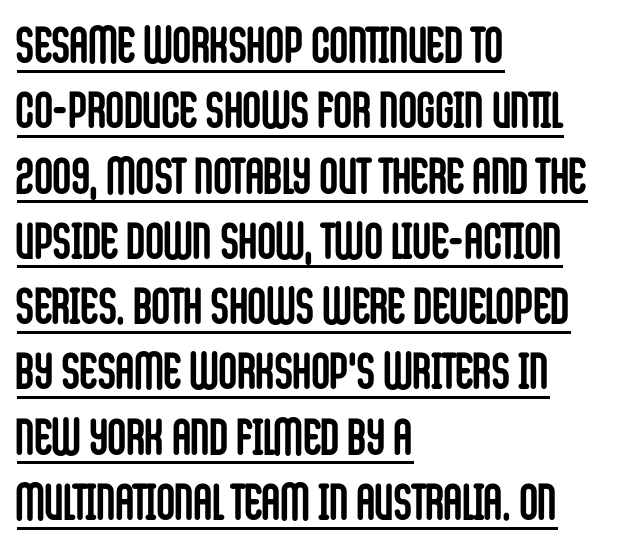
{"serif": "no", "italic": "no", "bold": "yes", "weight": "semibold", "width": "condensed", "stroke_contrast": "low", "x_height": "large", "monospaced": "no", "underline": "yes", "align": "left", "line_spacing": "normal", "line_spacing_ratio": 1.28, "letter_spacing": "normal", "letter_spacing_em": 0.0, "glyph_px": 51}
